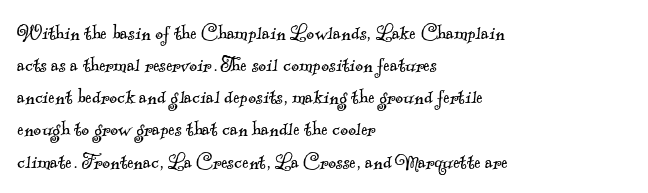
Interline gaps are of average width in this sample. Any mark beneath the type? The region is blank. Visually the block forms a straight wall on the left and a jagged coastline on the right. No heavy texture on the line: the type isn't bold.
